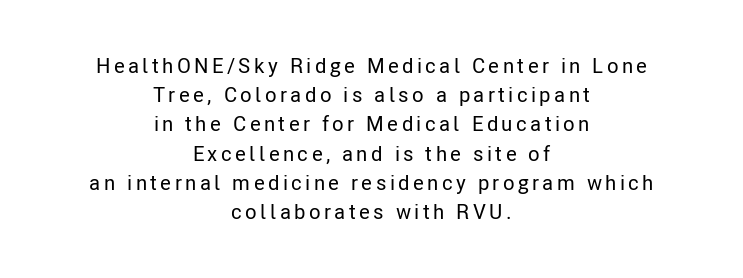
Reading down the block, each line starts at a different indent, mirrored at its end. The area under the type is left untouched. This sample keeps an unexceptional amount of space between lines. Italic? Not at all — the glyphs are vertical.
